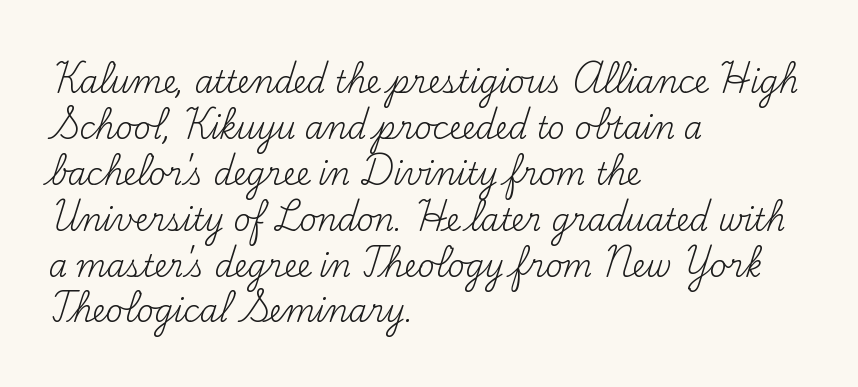
{"serif": "yes", "bold": "no", "weight": "regular", "width": "normal", "stroke_contrast": "medium", "x_height": "small", "monospaced": "no", "underline": "no", "align": "left", "line_spacing": "normal", "line_spacing_ratio": 1.53, "letter_spacing": "normal", "letter_spacing_em": 0.0, "glyph_px": 30}
